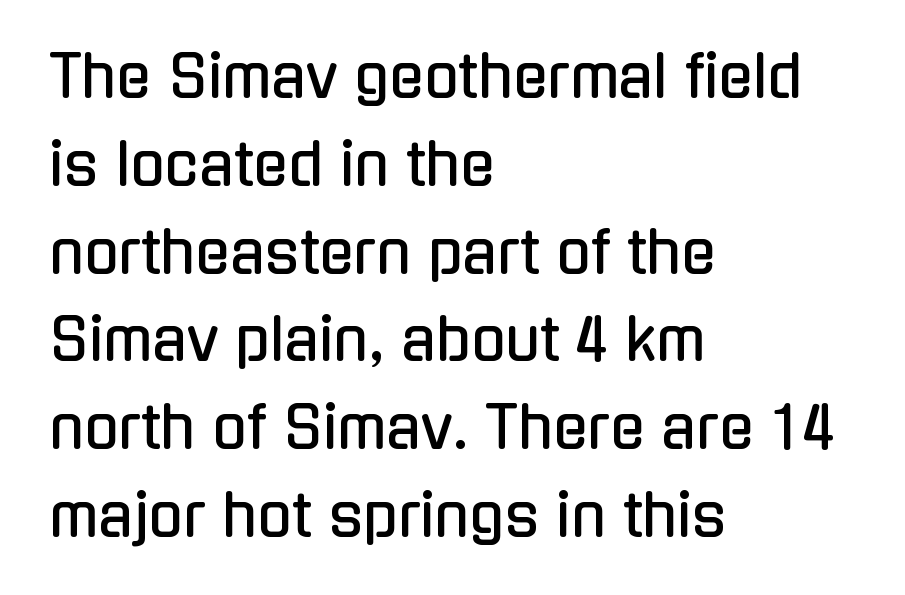
Each letter keeps its own natural width here, so spacing adapts to shape. This sample uses an upright cut, with every glyph sitting square on the baseline. Standard letterfit; no display-style spreading of the glyphs. Alignment: flush left. The space between consecutive lines is moderate. You can tell from the bare stems that sans-serif type was used.
